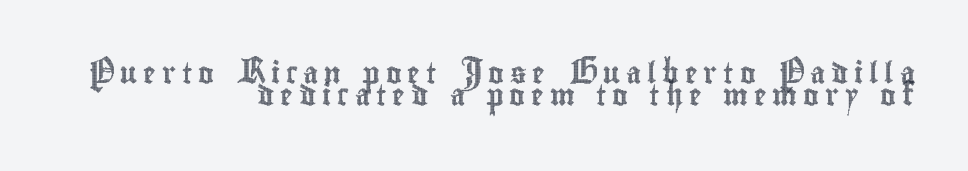
The image shows 21 px text type, upright; set right-aligned, tight line spacing (1.05x), unusually wide letter spacing (+0.28 em), not underlined.
